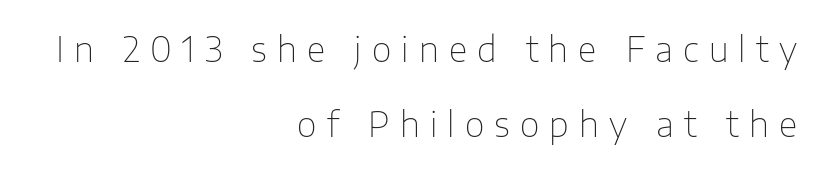
{"serif": "no", "italic": "no", "bold": "no", "weight": "thin", "width": "normal", "stroke_contrast": "low", "x_height": "medium", "monospaced": "no", "underline": "no", "align": "right", "line_spacing": "loose", "line_spacing_ratio": 2.2, "letter_spacing": "wide", "letter_spacing_em": 0.3, "glyph_px": 34}
